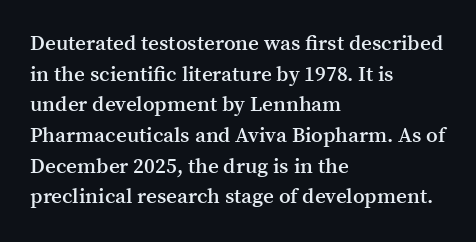
{"italic": "no", "bold": "semi", "underline": "no", "align": "left", "line_spacing": "normal", "line_spacing_ratio": 1.46, "letter_spacing": "normal", "letter_spacing_em": 0.0, "glyph_px": 21}
